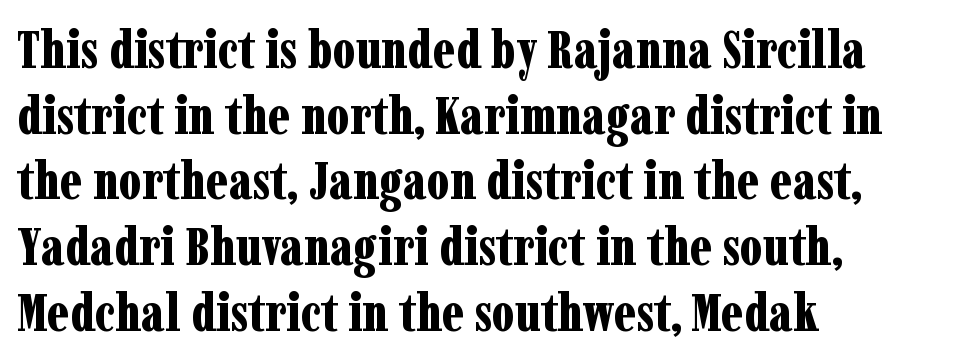
Q: Is the text bold? A: Yes.
Q: Is the text italic (slanted)? A: No, it is upright.
Q: Is the typeface a serif or a sans-serif typeface? A: Serif.
Q: Is the text underlined? A: No.
Q: How is the paragraph aligned? A: Left-aligned.
Q: Is the spacing between letters normal or unusually wide? A: Normal.
Q: Width (condensed, normal, or wide)? A: Condensed.
Q: Stroke contrast? A: Low.
Q: x-height? A: Medium.
Q: Monospaced? A: No.
